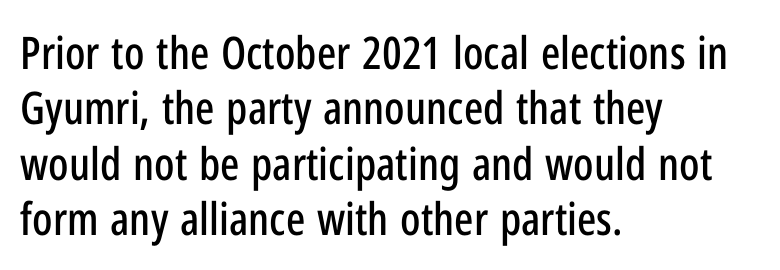
Q: Is the text italic (slanted)? A: No, it is upright.
Q: Is the typeface a serif or a sans-serif typeface? A: Sans-serif.
Q: Is the text underlined? A: No.
Q: How is the paragraph aligned? A: Left-aligned.
Q: Is the spacing between letters normal or unusually wide? A: Normal.
Q: Width (condensed, normal, or wide)? A: Condensed.
Q: Stroke contrast? A: Low.
Q: x-height? A: Medium.
Q: Monospaced? A: No.
